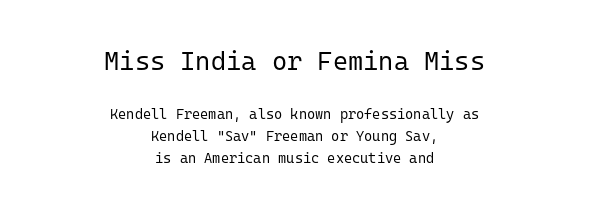
The image shows 26 px text type, upright; set centered, normal line spacing (1.56x), normal letter spacing, not underlined; the first (top) block is 1.86x larger.
